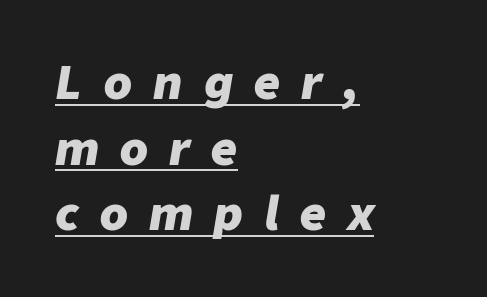
The image shows 45 px heavy type, italic (leaning right); set left-aligned, normal line spacing (1.46x), unusually wide letter spacing (+0.47 em), underlined; low stroke contrast and a medium x-height.
